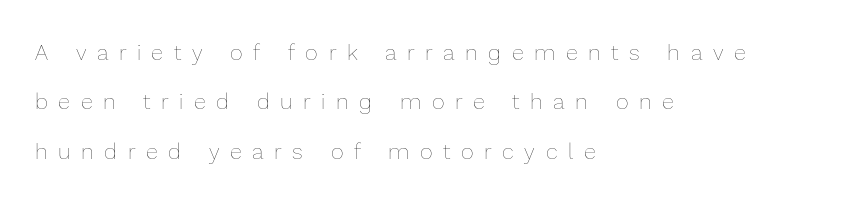
The image shows 22 px text type, upright; set left-aligned, loose line spacing (2.24x), unusually wide letter spacing (+0.48 em), not underlined.
